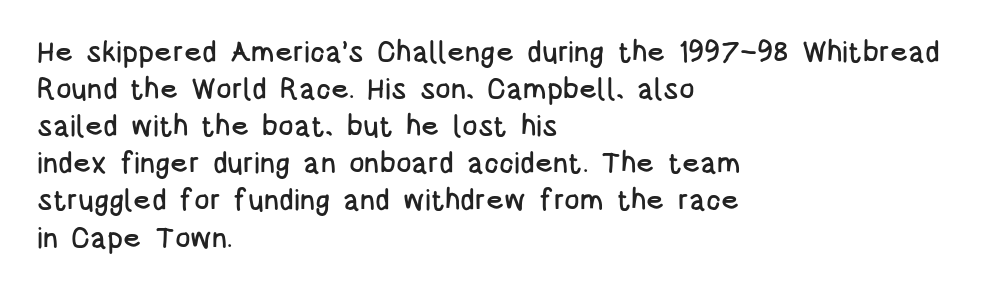
The letters carry no serifs — their stems end cleanly without finishing strokes. These lines sit exactly where default settings would place them. Do the letters lean? They stand straight. Observe the ordinary spacing: letters are neighbours, not strangers.
